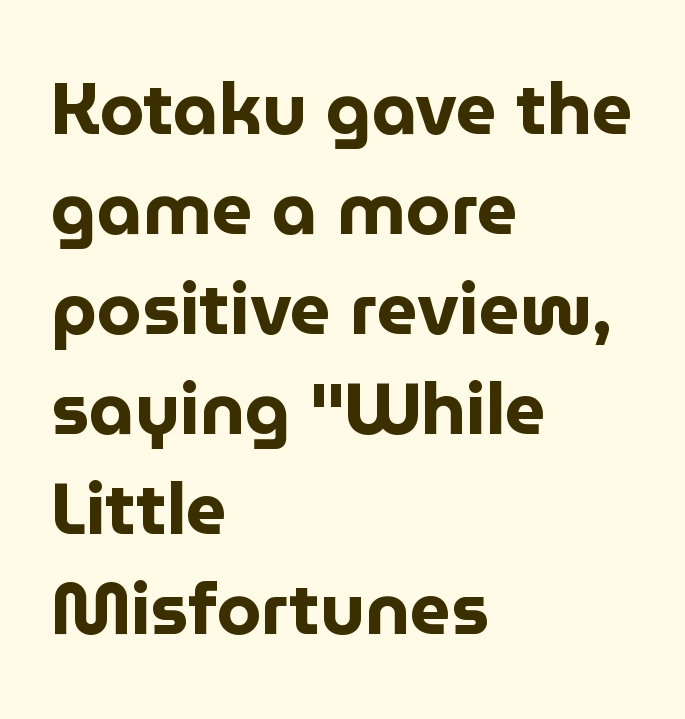
The image shows 72 px bold sans-serif type, upright; set left-aligned, normal line spacing (1.39x), normal letter spacing, not underlined; low stroke contrast and a medium x-height.
